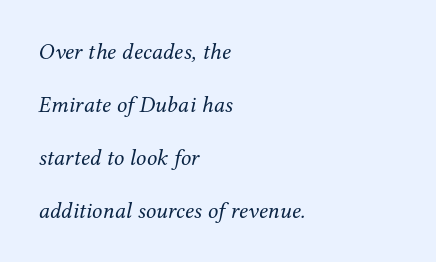
The passage shown is not underscored anywhere. Heaviness? Minimal to ordinary, like unemphasized prose. Tracking value appears to be zero — textbook default spacing. The whole block is typeset with a tilt.
